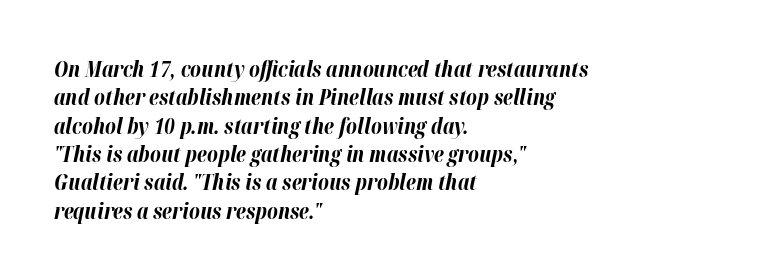
Q: Is the text bold? A: Yes.
Q: Is the text italic (slanted)? A: Yes, it leans right by about 12 degrees.
Q: Is the text underlined? A: No.
Q: How is the paragraph aligned? A: Left-aligned.
Q: Is the spacing between letters normal or unusually wide? A: Normal.
Q: Is the spacing between lines tight, normal or loose? A: Normal.
